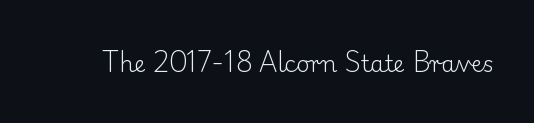
The image shows 23 px text type, upright; set normal letter spacing, not underlined.
